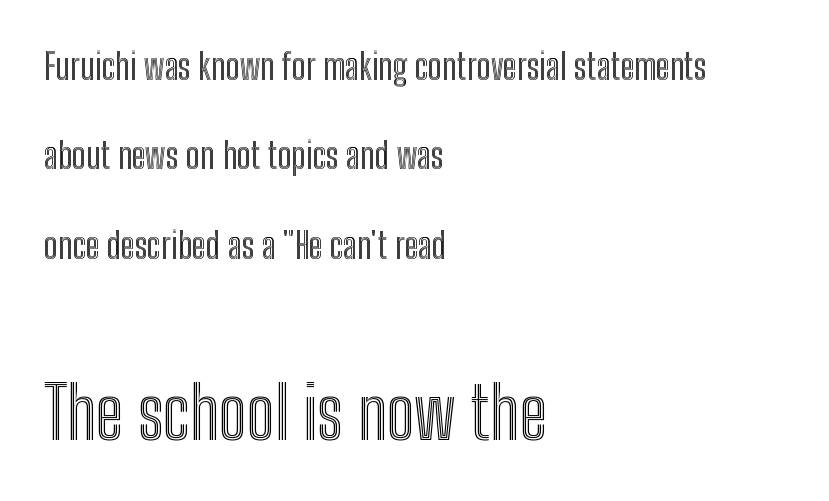
What stands out about the letter spacing? Nothing — it is the standard amount. The passage shown stacks its lines with a broad gap. Compare the two chunks: the lower has the greater cap height. Line starts are locked; line ends wander. Letters rest on an invisible, unmarked baseline. Nope, not italic — everything's standing straight.
